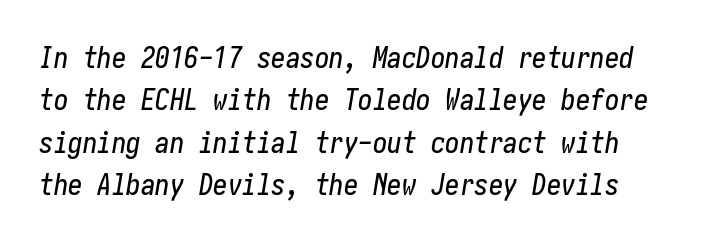
Notice how the stems are inclined rather than vertical — that's the hallmark of italics. Is the letter spacing exaggerated? No — it looks like the ordinary default. One glance says typical: line gaps are just what's usual. Unmarked baselines from the first word to the last.
